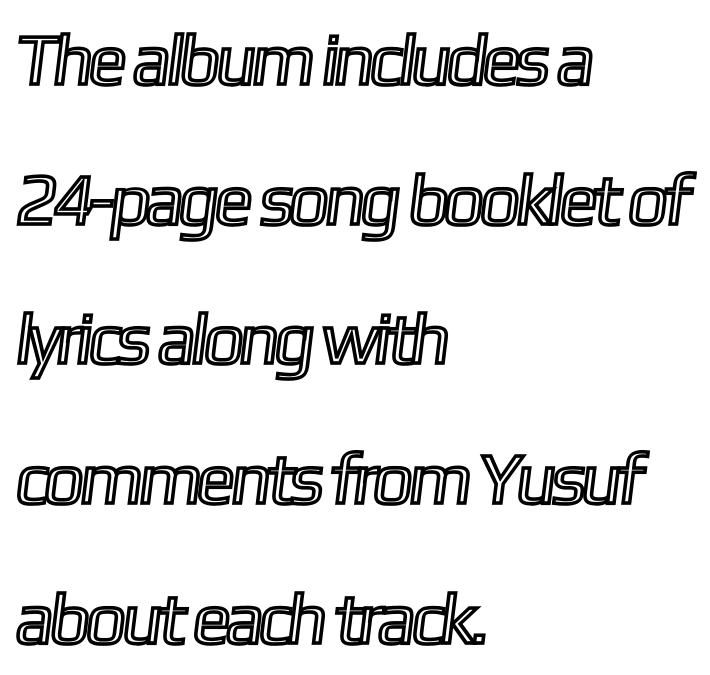
Q: Is the text underlined? A: No.
Q: How is the paragraph aligned? A: Left-aligned.
Q: Is the spacing between letters normal or unusually wide? A: Normal.
Q: Is the spacing between lines tight, normal or loose? A: Loose.
Q: Width (condensed, normal, or wide)? A: Condensed.
Q: x-height? A: Medium.
Q: Monospaced? A: No.
